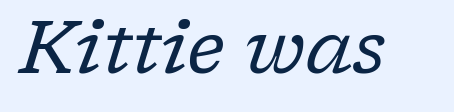
Characters are canted at an angle relative to the baseline's perpendicular. Standard letterfit; no display-style spreading of the glyphs. The passage shown is not underscored anywhere. Typographically, this falls in the serif category. The cut favours lightness, reaching ordinary text weight at its darkest. The passage shown is typed in a proportional face where columns would drift.
